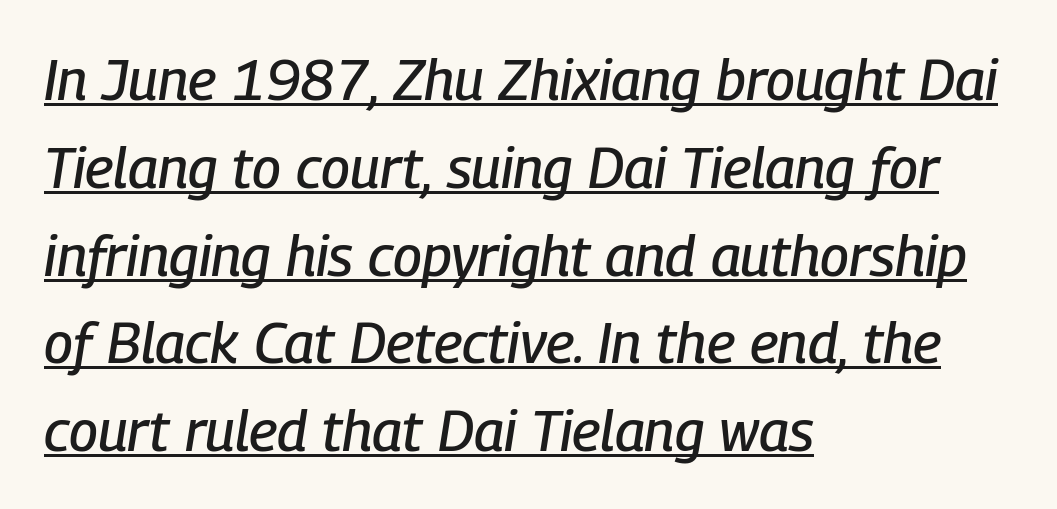
Q: Is the text italic (slanted)? A: Yes, it leans right by about 9 degrees.
Q: Is the text underlined? A: Yes.
Q: How is the paragraph aligned? A: Left-aligned.
Q: Is the spacing between letters normal or unusually wide? A: Normal.
Q: Is the spacing between lines tight, normal or loose? A: Normal.
Q: Width (condensed, normal, or wide)? A: Condensed.
Q: Stroke contrast? A: Low.
Q: x-height? A: Medium.
Q: Monospaced? A: No.
